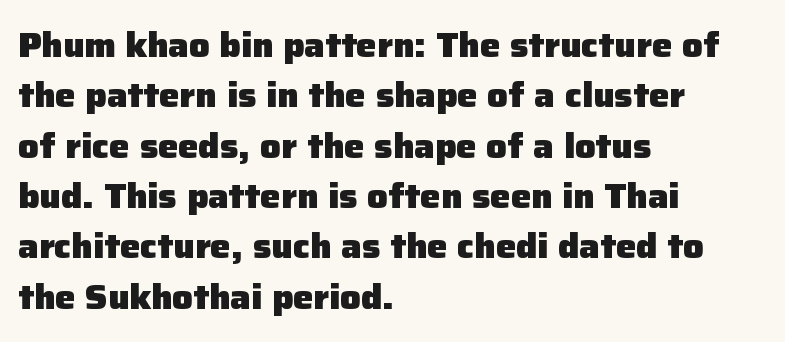
{"serif": "no", "italic": "no", "bold": "yes", "weight": "heavy", "width": "normal", "stroke_contrast": "low", "x_height": "medium", "monospaced": "no", "underline": "no", "align": "left", "line_spacing": "normal", "line_spacing_ratio": 1.48, "letter_spacing": "normal", "letter_spacing_em": 0.0, "glyph_px": 34}
